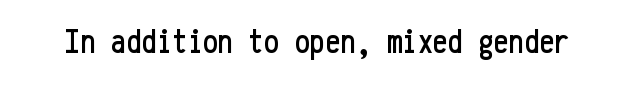
Q: Is the text italic (slanted)? A: No, it is upright.
Q: Is the typeface a serif or a sans-serif typeface? A: Sans-serif.
Q: Is the text underlined? A: No.
Q: Is the spacing between letters normal or unusually wide? A: Normal.
Q: Width (condensed, normal, or wide)? A: Condensed.
Q: Stroke contrast? A: Low.
Q: x-height? A: Medium.
Q: Monospaced? A: Yes.
